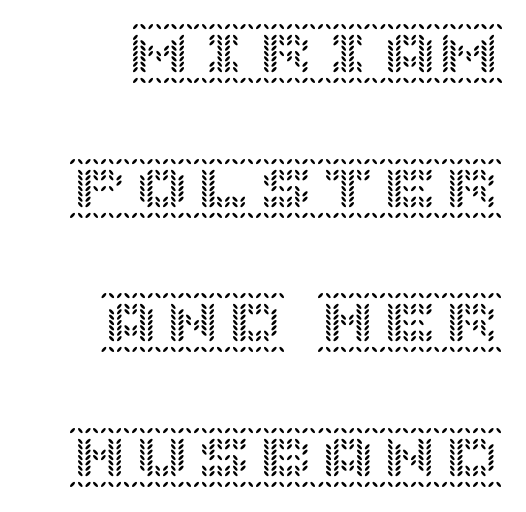
The image shows 62 px text type, upright; set right-aligned, loose line spacing (2.17x), normal letter spacing, not underlined; a large x-height.
